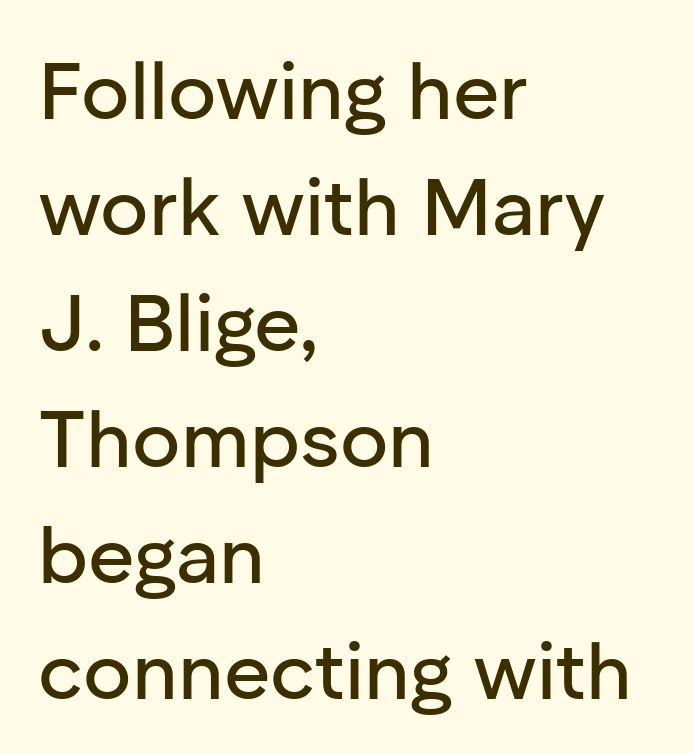
Is this a fixed-width face? No — the glyphs have proportional, varying widths. This is the regular roman posture of the typeface. Spacing between characters is what you'd get straight out of the box. The rag falls on the right side of this text block. Leading matches the norm, producing a regular column. Stroke terminals: plain, sans-serif.
